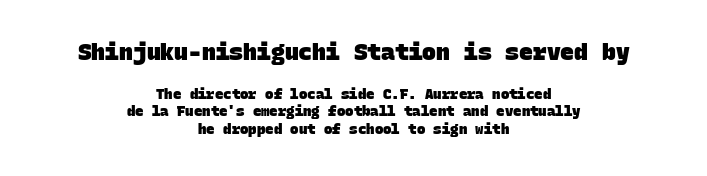
{"bold": "yes", "underline": "no", "align": "center", "line_spacing_ratio": 1.24, "letter_spacing": "normal", "letter_spacing_em": 0.0, "larger_block": "first", "size_ratio": 1.64, "glyph_px": 23}
